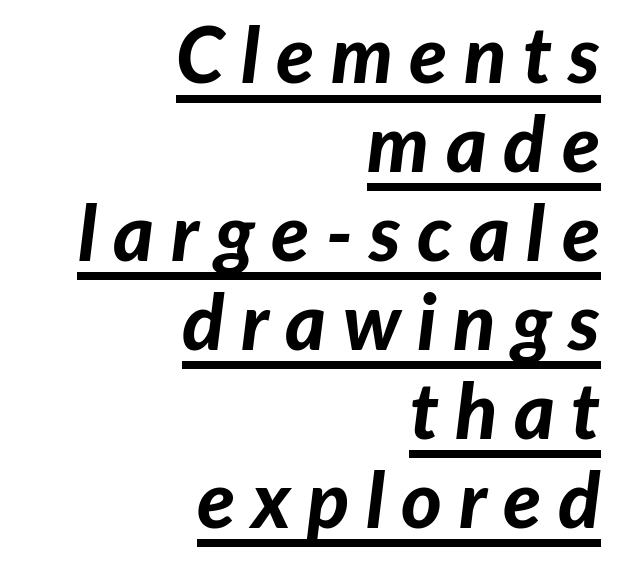
What's the leading like? Squeezed, with rows nearly overlapping. Observe the lean: these are italic letterforms. The line texture is sparse and dotted thanks to wide tracking. Quick note: underline on. Character widths vary here, with narrow letters taking less room than wide ones.
